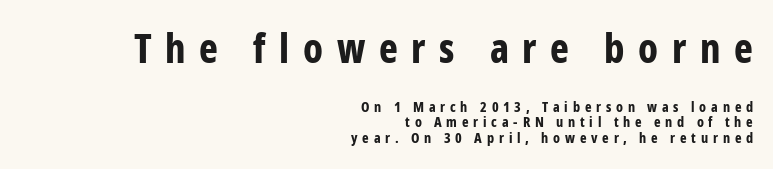
The image shows 40 px bold, condensed sans-serif type, upright; set right-aligned, tight line spacing (1.12x), unusually wide letter spacing (+0.34 em), not underlined; the first (top) block is 2.86x larger; low stroke contrast and a medium x-height.
